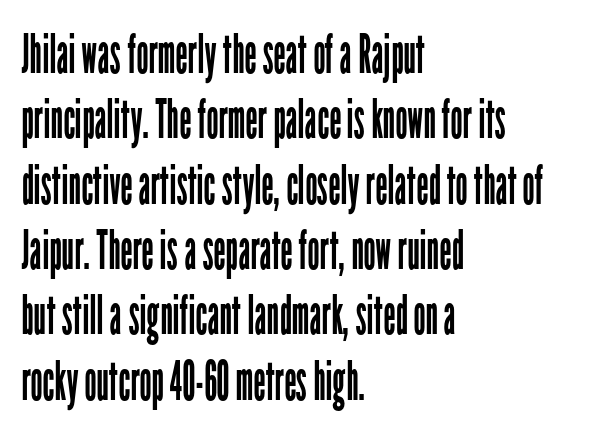
Q: Is the text bold? A: No.
Q: Is the text italic (slanted)? A: No, it is upright.
Q: Is the typeface a serif or a sans-serif typeface? A: Sans-serif.
Q: Is the text underlined? A: No.
Q: How is the paragraph aligned? A: Left-aligned.
Q: Is the spacing between letters normal or unusually wide? A: Normal.
Q: Width (condensed, normal, or wide)? A: Condensed.
Q: Stroke contrast? A: Low.
Q: x-height? A: Medium.
Q: Monospaced? A: No.
